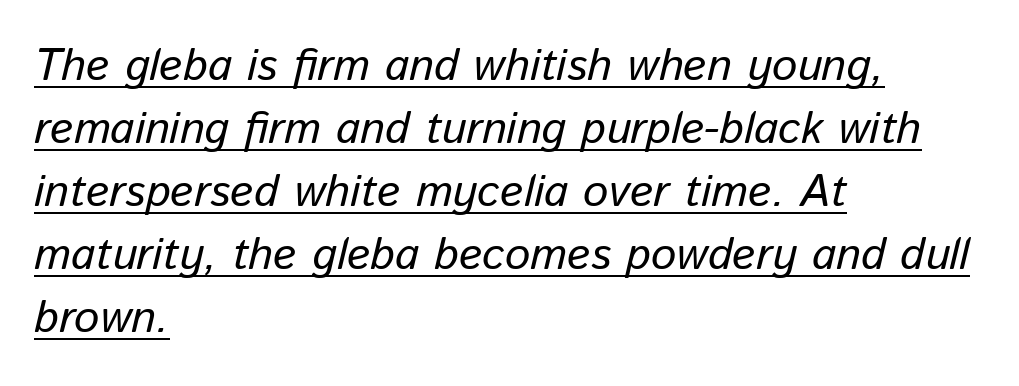
Q: Is the text bold? A: No.
Q: Is the text italic (slanted)? A: Yes, it leans right by about 13 degrees.
Q: Is the text underlined? A: Yes.
Q: How is the paragraph aligned? A: Left-aligned.
Q: Is the spacing between letters normal or unusually wide? A: Normal.
Q: Is the spacing between lines tight, normal or loose? A: Normal.
Q: Width (condensed, normal, or wide)? A: Normal.
Q: Stroke contrast? A: Low.
Q: x-height? A: Medium.
Q: Monospaced? A: No.
